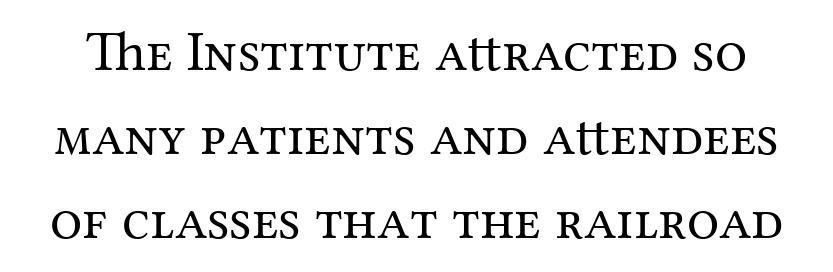
Unlike italic type, these characters show no tilt at all. Compared with a typical body face, this is equally light or lighter still. Varying glyph widths throughout — classic text-font behaviour. Here the glyphs are tracked normally, forming tight word shapes. Yep, those are serifs on the letters. Honestly, the row spacing looks completely unremarkable.
